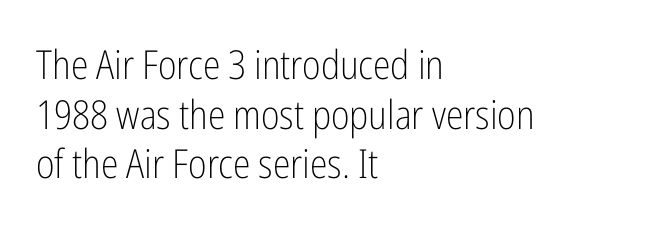
Beneath every word, the page is bare. Ink coverage per letter is moderate at most. Does the copy run flush right? No — it runs flush left. The gaps between neighbouring characters are ordinary and unremarkable. The rendering uses natural spacing where letterforms have individual widths. The type sits square on the baseline with zero lean.
